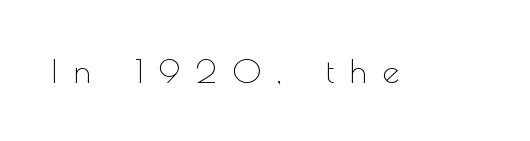
Q: Is the text bold? A: No.
Q: Is the text italic (slanted)? A: No, it is upright.
Q: Is the typeface a serif or a sans-serif typeface? A: Sans-serif.
Q: Is the text underlined? A: No.
Q: Is the spacing between letters normal or unusually wide? A: Unusually wide.
Q: Width (condensed, normal, or wide)? A: Normal.
Q: x-height? A: Small.
Q: Monospaced? A: No.
